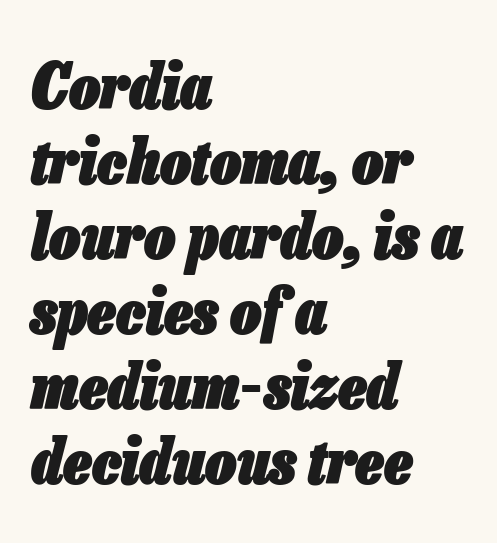
{"italic": "yes", "lean": "right", "slant_degrees": 13, "bold": "yes", "weight": "heavy", "width": "condensed", "stroke_contrast": "low", "x_height": "medium", "monospaced": "no", "underline": "no", "align": "left", "line_spacing_ratio": 1.21, "letter_spacing": "normal", "letter_spacing_em": 0.0, "glyph_px": 62}
